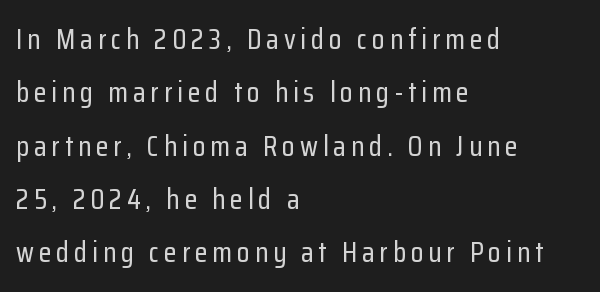
This rendering employs a face without finishing strokes, i.e., a sans-serif. The letters advance in unequal steps, a hallmark of proportional type. You can tell it's not italic because the verticals are truly vertical. Letters rest on an invisible, unmarked baseline. The paragraph has a hard left edge and a soft right edge.
